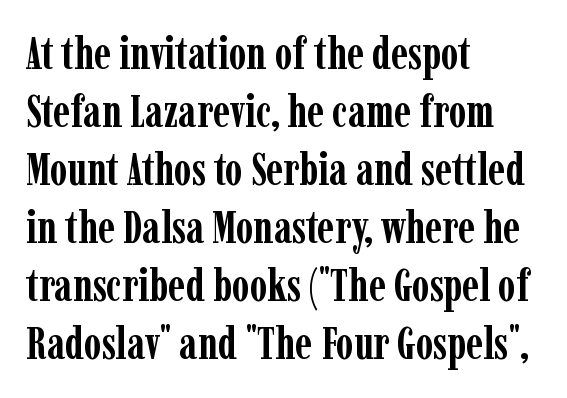
{"serif": "yes", "italic": "no", "bold": "yes", "weight": "semibold", "width": "condensed", "stroke_contrast": "low", "x_height": "medium", "monospaced": "no", "underline": "no", "align": "left", "line_spacing": "normal", "line_spacing_ratio": 1.29, "letter_spacing": "normal", "letter_spacing_em": 0.0, "glyph_px": 45}
